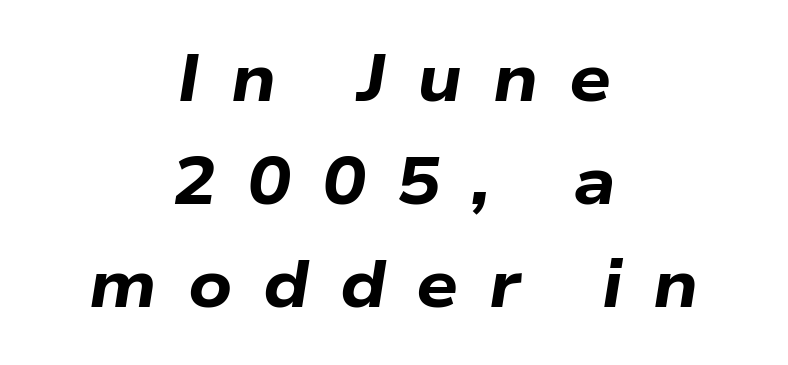
The space beneath each line is pristine and unruled. Looks like regular typesetting: each glyph gets only the width it needs. The horizontal fit of the characters is loose and conspicuously gappy. You can tell it's italic because the verticals aren't actually vertical. Leading: standard.
